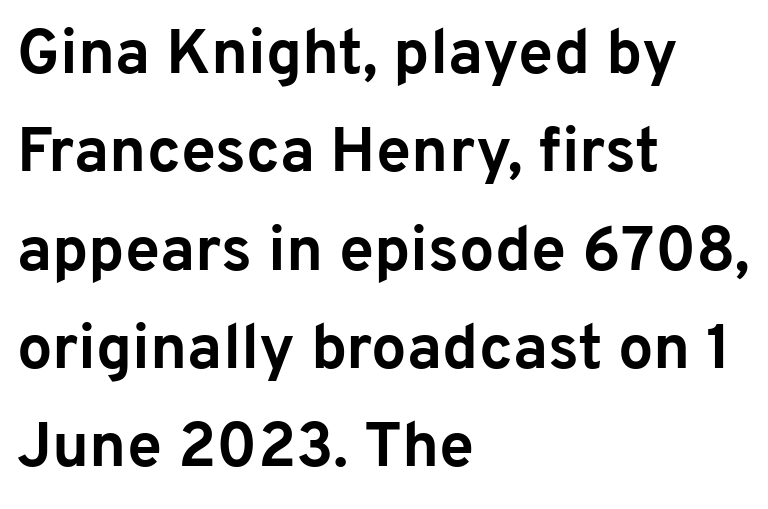
{"serif": "no", "italic": "no", "bold": "yes", "weight": "bold", "width": "normal", "stroke_contrast": "low", "x_height": "medium", "monospaced": "no", "underline": "no", "align": "left", "line_spacing": "normal", "line_spacing_ratio": 1.56, "letter_spacing": "normal", "letter_spacing_em": 0.0, "glyph_px": 63}
